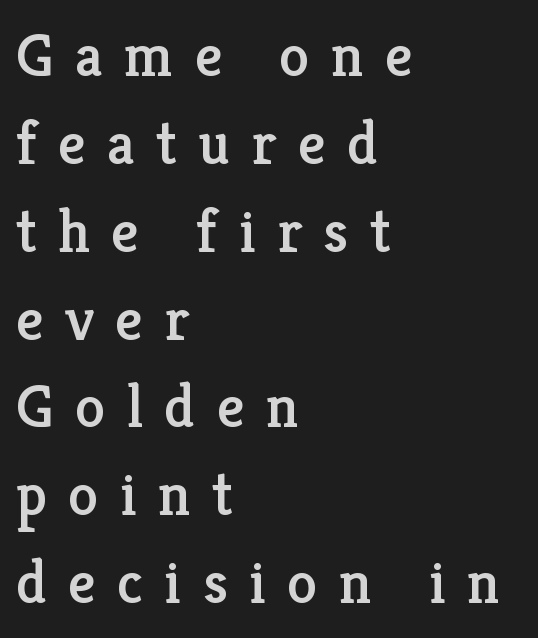
The foot of each line stays bare and open. The vertical gap from one line to the next is medium. Proportional: the letters do not fall into vertical columns. Look at the tracking — it's clearly loosened, letters drifting apart.
